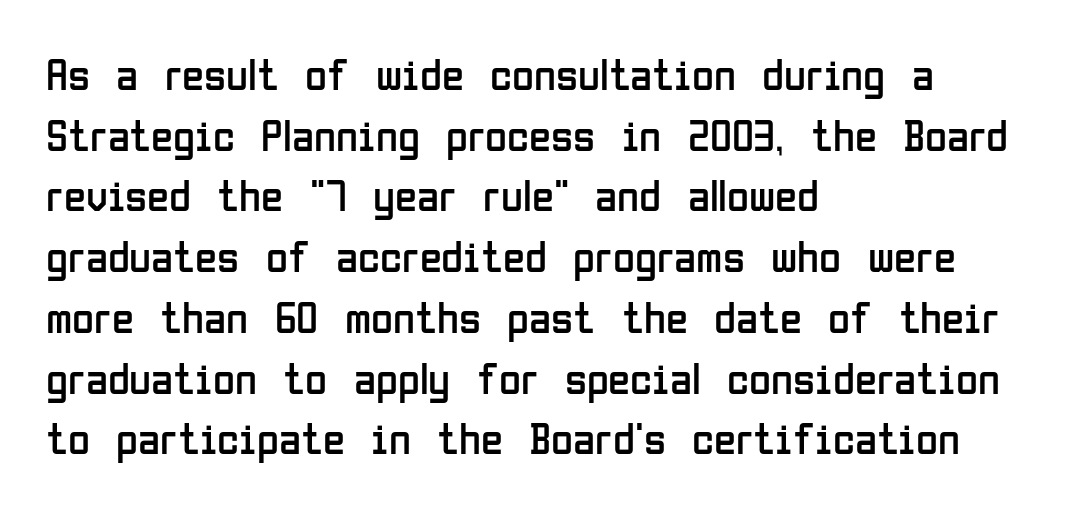
{"serif": "no", "italic": "no", "bold": "no", "weight": "regular", "width": "condensed", "stroke_contrast": "low", "x_height": "medium", "monospaced": "no", "underline": "no", "align": "left", "line_spacing": "normal", "line_spacing_ratio": 1.35, "letter_spacing": "normal", "letter_spacing_em": 0.0, "glyph_px": 45}
